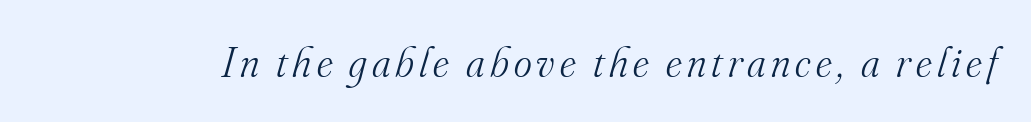
Q: Is the text bold? A: No.
Q: Is the text italic (slanted)? A: Yes, it leans right by about 16 degrees.
Q: Is the typeface a serif or a sans-serif typeface? A: Serif.
Q: Is the text underlined? A: No.
Q: Width (condensed, normal, or wide)? A: Normal.
Q: Stroke contrast? A: Medium.
Q: x-height? A: Small.
Q: Monospaced? A: No.
